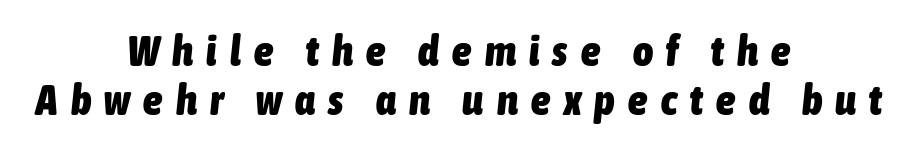
Pretty heavy lettering here — definitely bold. The tracking jumps out immediately: characters are airy and widely separated. Honestly, there is no underline to notice here at all. Short and long lines alike share a common midpoint.
